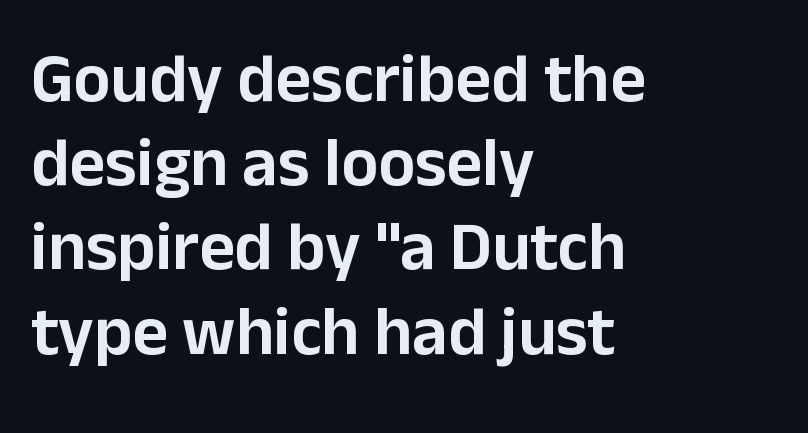
Q: Is the text italic (slanted)? A: No, it is upright.
Q: Is the typeface a serif or a sans-serif typeface? A: Sans-serif.
Q: Is the text underlined? A: No.
Q: How is the paragraph aligned? A: Left-aligned.
Q: Is the spacing between letters normal or unusually wide? A: Normal.
Q: Width (condensed, normal, or wide)? A: Normal.
Q: Stroke contrast? A: Low.
Q: x-height? A: Medium.
Q: Monospaced? A: No.
